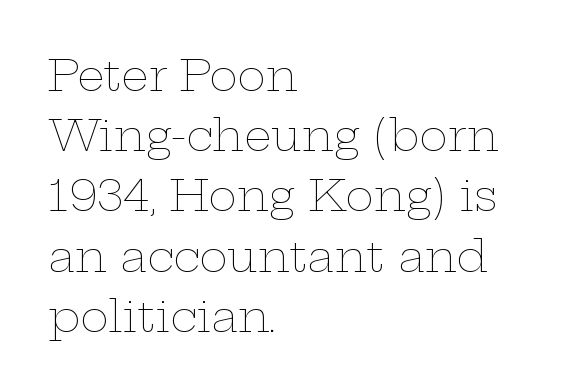
The image shows 43 px thin, wide type, upright; set left-aligned, normal line spacing (1.4x), normal letter spacing, not underlined; low stroke contrast and a medium x-height.
